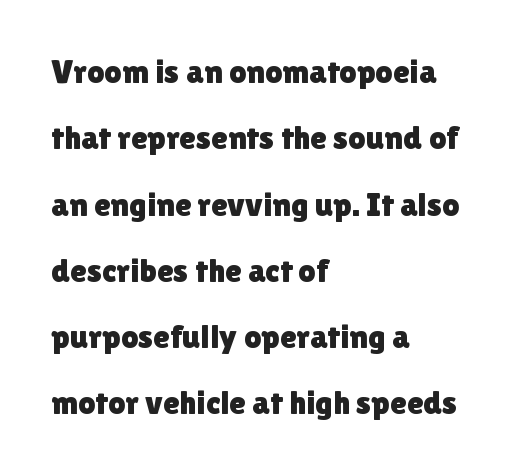
Q: Is the text italic (slanted)? A: No, it is upright.
Q: Is the typeface a serif or a sans-serif typeface? A: Sans-serif.
Q: Is the text underlined? A: No.
Q: How is the paragraph aligned? A: Left-aligned.
Q: Is the spacing between letters normal or unusually wide? A: Normal.
Q: Is the spacing between lines tight, normal or loose? A: Loose.
Q: Width (condensed, normal, or wide)? A: Normal.
Q: x-height? A: Medium.
Q: Monospaced? A: No.
